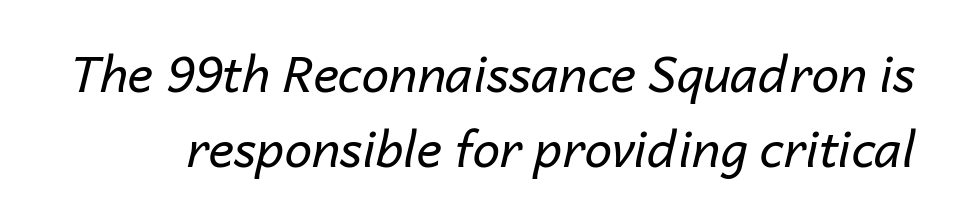
Successive baselines arrive at the customary interval. These lines are rendered in a variable-pitch font. Default kerning and tracking; the words read as compact shapes. The words here are not underlined. Is the stroke heavy? The answer is a plain regular-or-lighter. The face used here has a pronounced slope to its letters.
